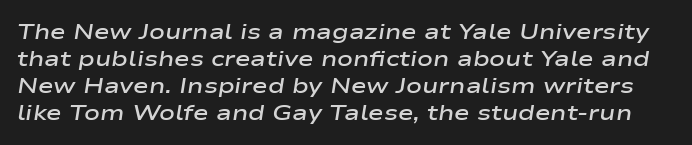
The image shows 21 px text type, italic (leaning right); set normal line spacing (1.28x), normal letter spacing, not underlined.
